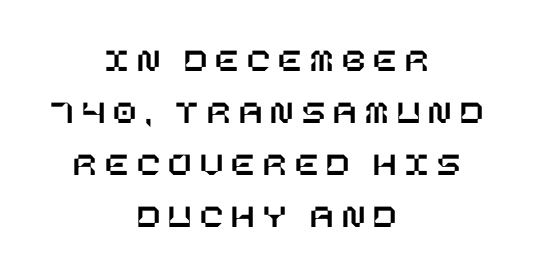
Q: Is the text italic (slanted)? A: No, it is upright.
Q: Is the text underlined? A: No.
Q: How is the paragraph aligned? A: Centered.
Q: Is the spacing between letters normal or unusually wide? A: Unusually wide.
Q: Is the spacing between lines tight, normal or loose? A: Normal.
Q: Width (condensed, normal, or wide)? A: Normal.
Q: Stroke contrast? A: Low.
Q: x-height? A: Large.
